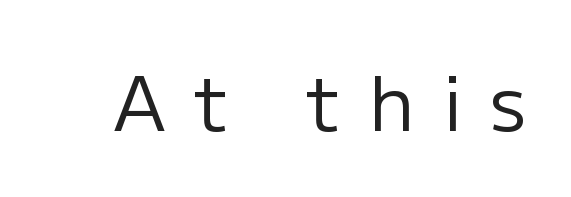
{"serif": "no", "italic": "no", "bold": "no", "weight": "regular", "width": "normal", "stroke_contrast": "low", "x_height": "medium", "monospaced": "no", "underline": "no", "letter_spacing": "wide", "letter_spacing_em": 0.37, "glyph_px": 75}
